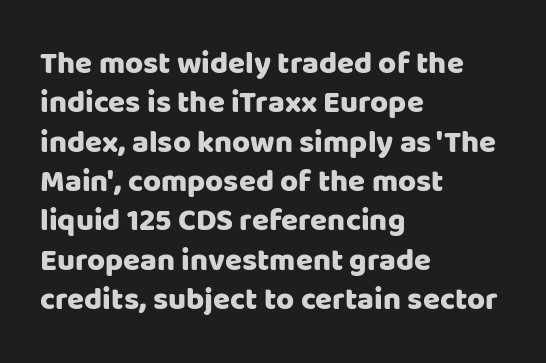
{"serif": "no", "italic": "no", "width": "normal", "stroke_contrast": "low", "x_height": "large", "monospaced": "no", "underline": "no", "align": "left", "line_spacing": "normal", "line_spacing_ratio": 1.27, "letter_spacing": "normal", "letter_spacing_em": 0.0, "glyph_px": 31}
